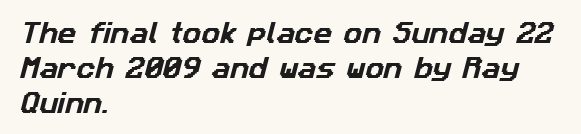
The rendering keeps characters at their native spacing. The zone under the glyphs is completely vacant. Teacher's note: observe the even left margin — that is flush-left alignment. Baseline-to-baseline distance is the conventional proportion of letter height.
